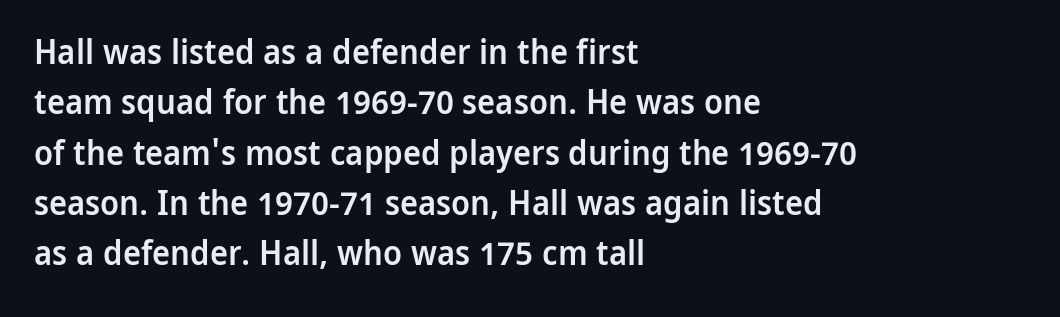
The image shows 34 px semibold sans-serif type, upright; set left-aligned, normal line spacing (1.48x), normal letter spacing, not underlined; low stroke contrast and a medium x-height.
